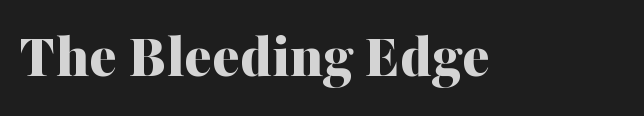
Each letter keeps its own natural width here, so spacing adapts to shape. Check under the words: just untouched page. Examine the stroke ends and you'll spot serifs. Is the type bold? Yes — the strokes are clearly thick and heavy. You can tell it's not italic because the verticals are truly vertical. Compared with typical body copy, the letter spacing here is the same.
